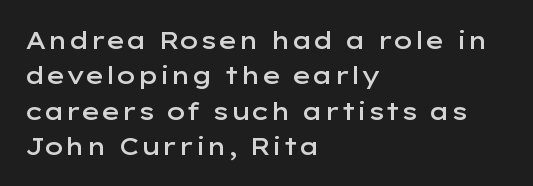
Q: Is the text bold? A: Semi-bold.
Q: Is the text italic (slanted)? A: No, it is upright.
Q: Is the text underlined? A: No.
Q: How is the paragraph aligned? A: Left-aligned.
Q: Is the spacing between letters normal or unusually wide? A: Normal.
Q: Is the spacing between lines tight, normal or loose? A: Normal.
